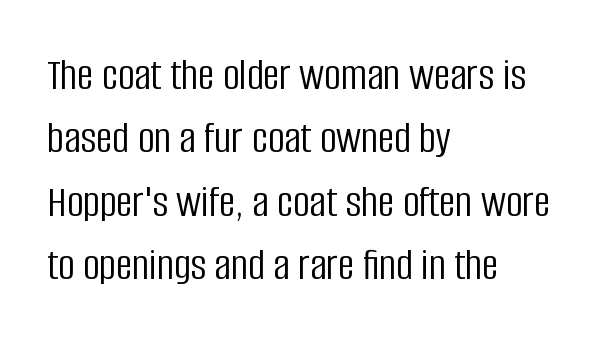
Honestly, the row spacing looks completely unremarkable. Think of a printed novel: that variable character pitch is what you see here. Left-aligned paragraph, ragged on the right. Unlike a traditional serif, this face leaves its strokes unadorned. The zone under the glyphs is completely vacant. Weight: regular or lighter.
